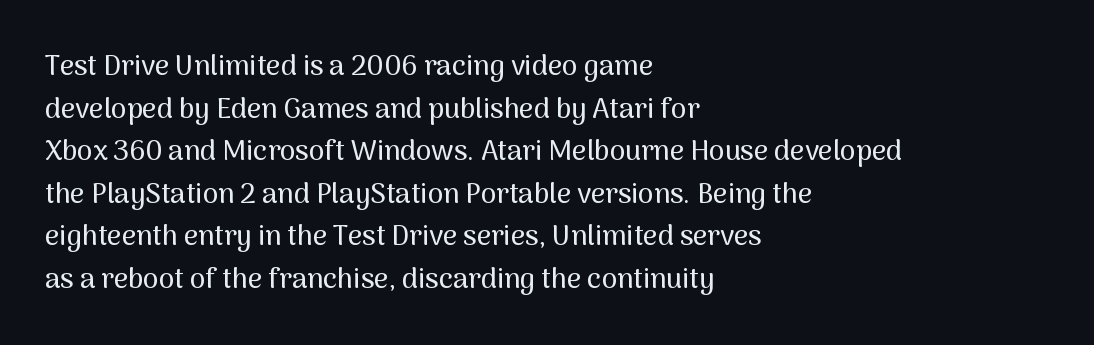
The image shows 28 px sans-serif type, upright; set left-aligned, normal line spacing (1.52x), normal letter spacing, not underlined; medium stroke contrast and a medium x-height.
